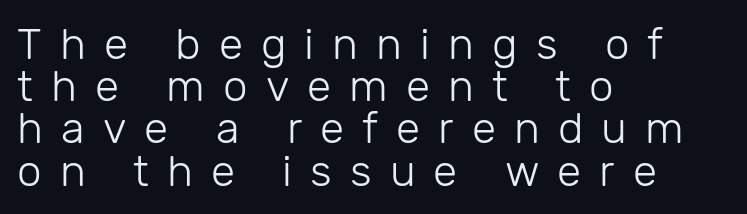
Summary of vertical rhythm: compact, with narrow interline spacing. If you drew a line through each stem, it would be perfectly vertical. Is the letter spacing exaggerated? Yes — the characters are pushed far apart. The passage shown is not underscored anywhere. Stems here are at most as thick as an everyday book face. These lines are composed in type without serifs.
